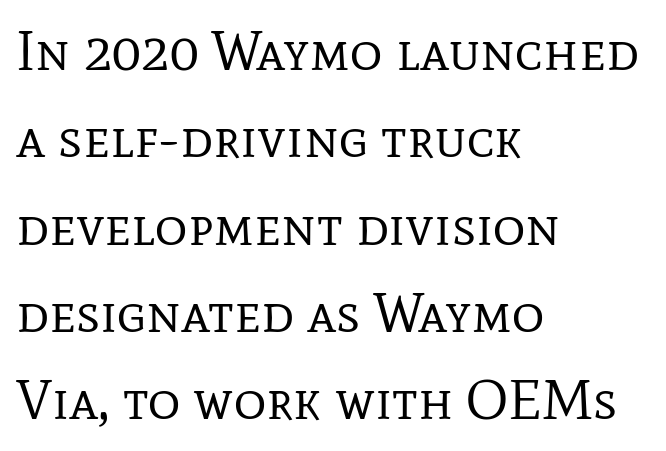
{"serif": "yes", "italic": "no", "bold": "no", "weight": "regular", "width": "normal", "stroke_contrast": "low", "x_height": "medium", "monospaced": "no", "underline": "no", "align": "left", "line_spacing": "normal", "line_spacing_ratio": 1.56, "letter_spacing": "normal", "letter_spacing_em": 0.0, "glyph_px": 56}
